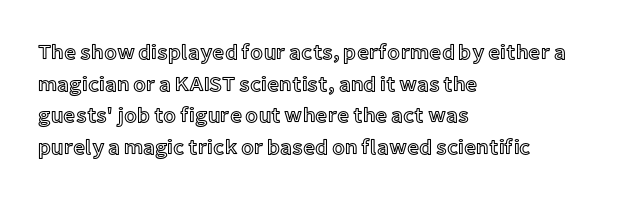
The image shows 21 px text type, upright; set left-aligned, normal line spacing (1.51x), normal letter spacing, not underlined.
